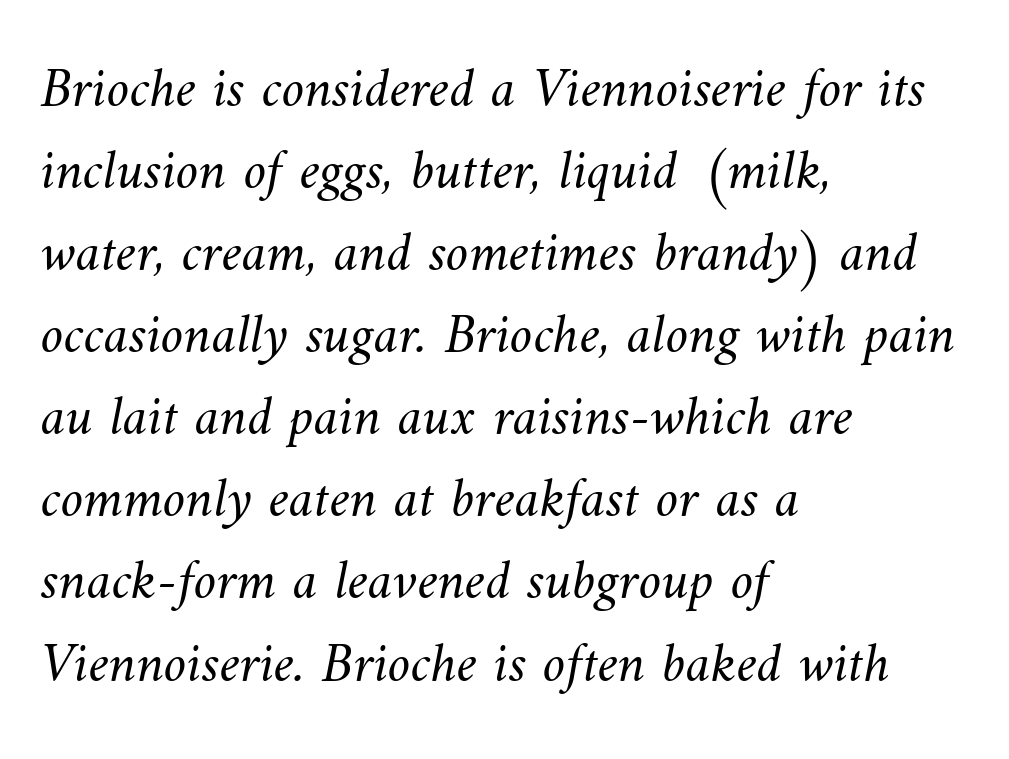
Notice how descenders clear the ascenders below comfortably — that's standard leading. No chunkiness to these letters — they're not bold. A typesetter would call this proportional, since set widths differ per character. Leftover space on each line is placed entirely after the last word. Observe the ordinary spacing: letters are neighbours, not strangers.
